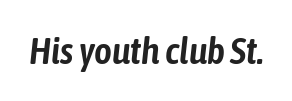
Looks like regular typesetting: each glyph gets only the width it needs. Standard letterfit; no display-style spreading of the glyphs. Beneath every word, the page is bare. Emphasis-style slanted type is in use.
